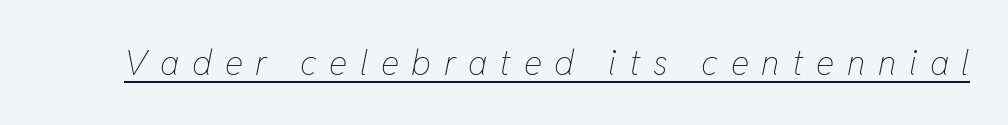
Q: Is the text bold? A: No.
Q: Is the text italic (slanted)? A: Yes, it leans right by about 11 degrees.
Q: Is the text underlined? A: Yes.
Q: Is the spacing between letters normal or unusually wide? A: Unusually wide.
Q: Width (condensed, normal, or wide)? A: Condensed.
Q: Stroke contrast? A: Low.
Q: x-height? A: Medium.
Q: Monospaced? A: No.
